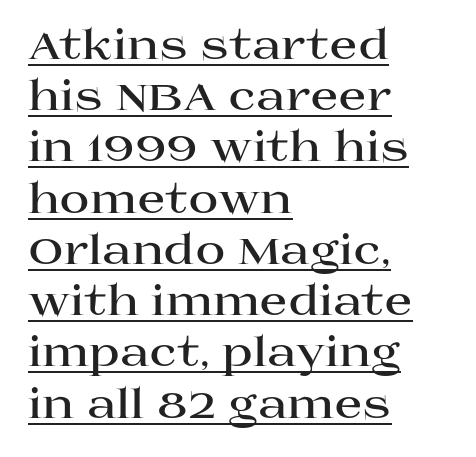
{"serif": "yes", "italic": "no", "bold": "yes", "weight": "bold", "width": "wide", "stroke_contrast": "high", "x_height": "large", "monospaced": "no", "underline": "yes", "align": "left", "line_spacing": "normal", "line_spacing_ratio": 1.25, "letter_spacing": "normal", "letter_spacing_em": 0.0, "glyph_px": 41}
